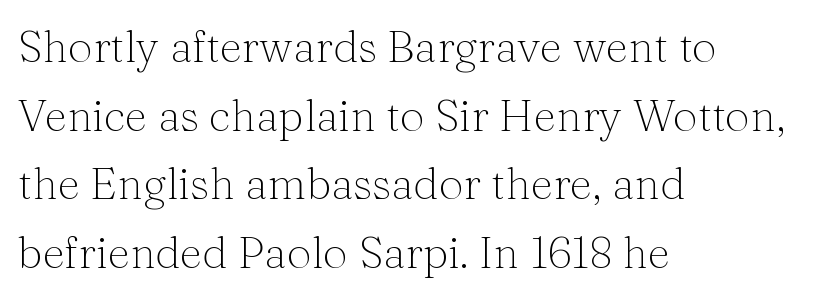
Q: Is the text bold? A: No.
Q: Is the text italic (slanted)? A: No, it is upright.
Q: Is the typeface a serif or a sans-serif typeface? A: Serif.
Q: Is the text underlined? A: No.
Q: How is the paragraph aligned? A: Left-aligned.
Q: Is the spacing between letters normal or unusually wide? A: Normal.
Q: Is the spacing between lines tight, normal or loose? A: Normal.
Q: Width (condensed, normal, or wide)? A: Normal.
Q: Stroke contrast? A: Medium.
Q: x-height? A: Medium.
Q: Monospaced? A: No.
